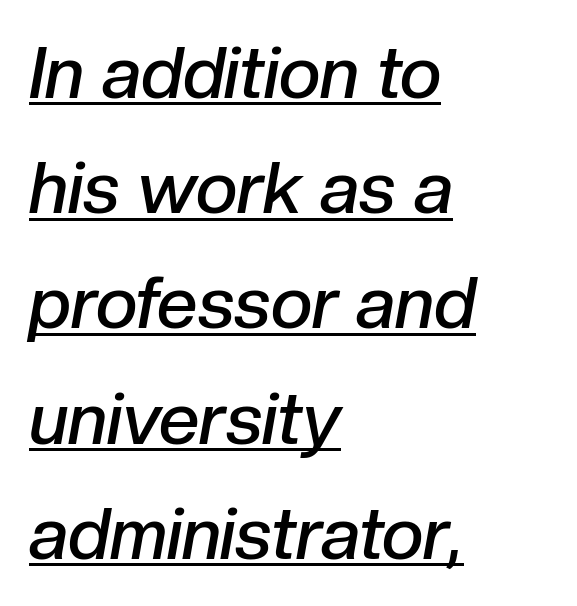
The image shows 72 px semibold type, italic (leaning right); set left-aligned, normal line spacing (1.6x), normal letter spacing, underlined; low stroke contrast and a medium x-height.
